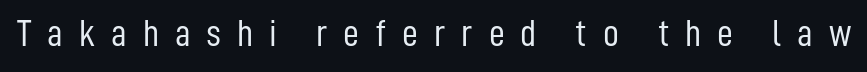
Observe the absence of serifs on each vertical stroke in this sample. No word sits above an underline. The weight tops out at a normal text grade. Letter spacing: wide. The letters stand straight up with perfectly vertical stems.
